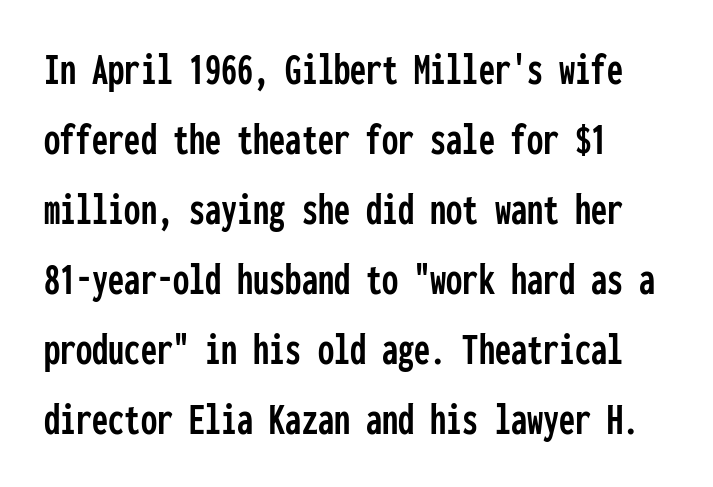
Q: Is the text italic (slanted)? A: No, it is upright.
Q: Is the typeface a serif or a sans-serif typeface? A: Sans-serif.
Q: Is the text underlined? A: No.
Q: Is the spacing between letters normal or unusually wide? A: Normal.
Q: Is the spacing between lines tight, normal or loose? A: Normal.
Q: Width (condensed, normal, or wide)? A: Condensed.
Q: Stroke contrast? A: Low.
Q: x-height? A: Medium.
Q: Monospaced? A: Yes.
